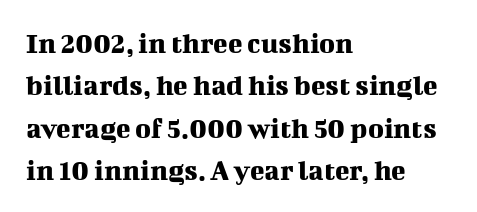
Leading matches the norm, producing a regular column. Compared with a centered layout, this one pins lines to the left instead. Old-style or modern, the face here clearly has serifs. There is no visible air inserted between adjacent glyphs.
